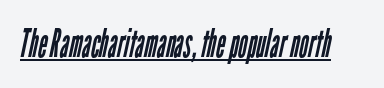
{"serif": "no", "bold": "no", "weight": "regular", "width": "condensed", "stroke_contrast": "low", "x_height": "medium", "monospaced": "no", "underline": "yes", "letter_spacing": "normal", "letter_spacing_em": 0.0, "glyph_px": 39}
